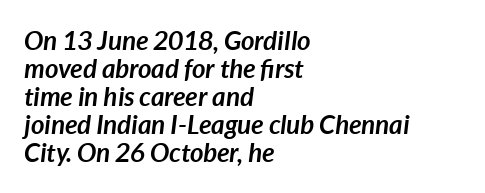
There's an unmistakable incline to the writing here. The passage shown has conventional tracking throughout. The paragraph shown leans on its left margin. The string is rendered with underlining switched off. As a designer I'd log this as weight 700, bold.
